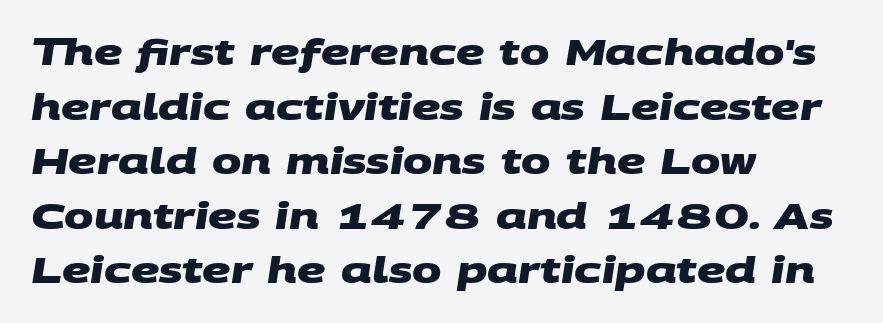
The image shows 35 px heavy, wide sans-serif type; set left-aligned, normal line spacing (1.56x), normal letter spacing, not underlined; medium stroke contrast and a large x-height.
